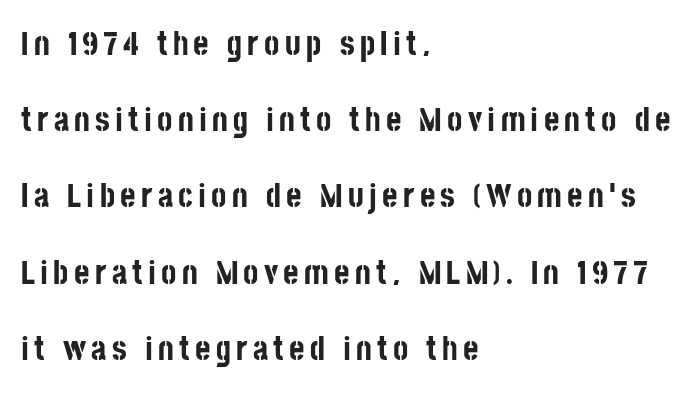
{"serif": "no", "italic": "no", "bold": "yes", "weight": "bold", "width": "condensed", "stroke_contrast": "low", "x_height": "large", "monospaced": "no", "underline": "no", "align": "left", "line_spacing": "loose", "line_spacing_ratio": 2.31, "glyph_px": 33}
